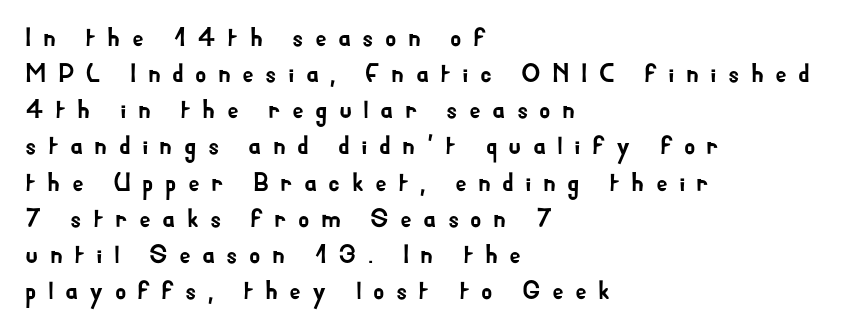
Every row of glyphs begins at an identical x-position on the left. You can tell it's not italic because the verticals are truly vertical. Lines of text with bare space underneath. These lines have a slow, spaced-out rhythm from letter to letter. Regarding leading, the lines here are spaced in the standard way.
